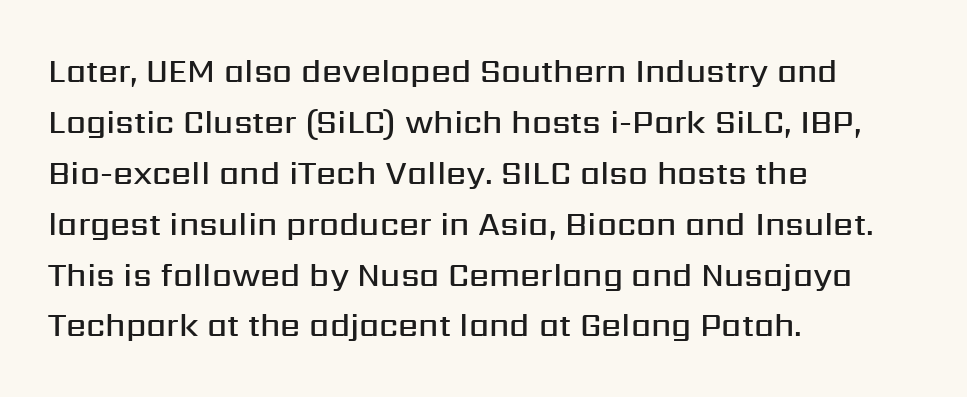
Q: Is the text bold? A: Semi-bold.
Q: Is the text italic (slanted)? A: No, it is upright.
Q: Is the typeface a serif or a sans-serif typeface? A: Sans-serif.
Q: Is the text underlined? A: No.
Q: How is the paragraph aligned? A: Left-aligned.
Q: Is the spacing between letters normal or unusually wide? A: Normal.
Q: Is the spacing between lines tight, normal or loose? A: Normal.
Q: Width (condensed, normal, or wide)? A: Normal.
Q: Stroke contrast? A: Medium.
Q: x-height? A: Medium.
Q: Monospaced? A: No.
